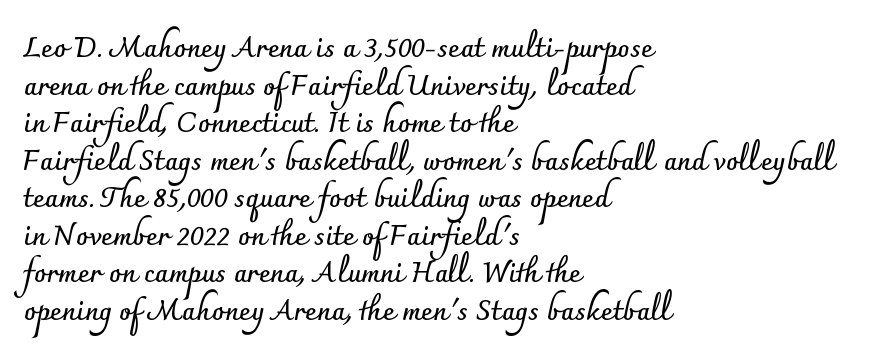
The image shows 28 px semibold sans-serif type; set left-aligned, normal line spacing (1.34x), normal letter spacing, not underlined; low stroke contrast and a small x-height.
